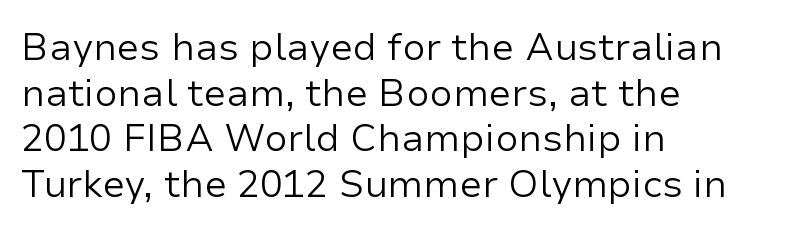
Q: Is the text bold? A: No.
Q: Is the text italic (slanted)? A: No, it is upright.
Q: Is the typeface a serif or a sans-serif typeface? A: Sans-serif.
Q: Is the text underlined? A: No.
Q: How is the paragraph aligned? A: Left-aligned.
Q: Is the spacing between letters normal or unusually wide? A: Normal.
Q: Width (condensed, normal, or wide)? A: Normal.
Q: Stroke contrast? A: Low.
Q: x-height? A: Medium.
Q: Monospaced? A: No.
